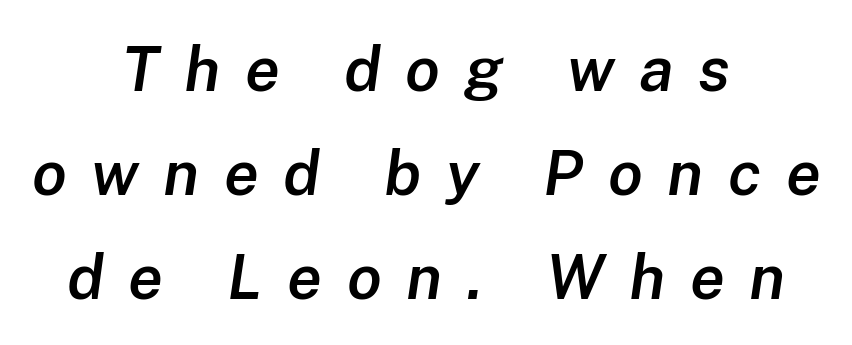
The image shows 63 px semibold type, italic (leaning right); set centered, normal line spacing (1.65x), unusually wide letter spacing (+0.39 em), not underlined; low stroke contrast and a medium x-height.
